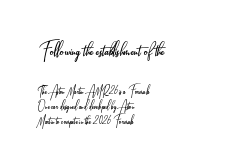
Underline: absent. Character size in the leading block exceeds that of the trailing block. Think standard paragraph weight, or any step lighter than that. A classic flush-left, rag-right setting is used for this passage. Inter-character spacing is left at the font's built-in metrics.
